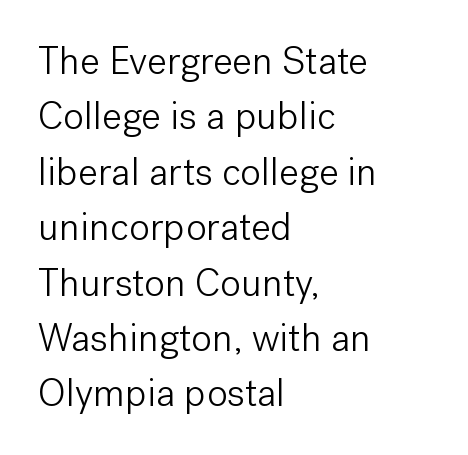
The image shows 39 px light sans-serif type, upright; set left-aligned, normal line spacing (1.42x), normal letter spacing, not underlined; low stroke contrast and a medium x-height.
